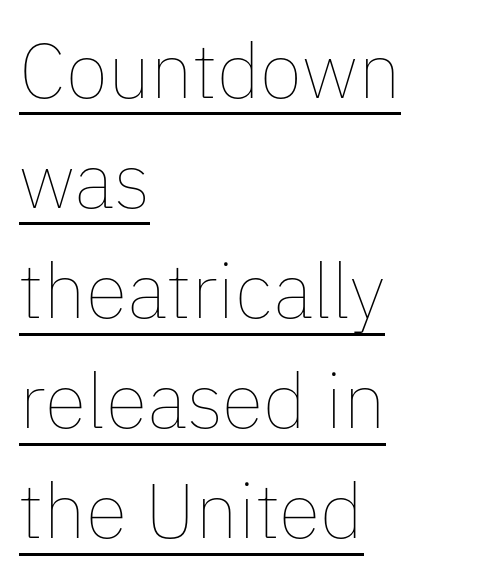
Horizontally, the lines are justified to the leading edge only. Ordinary non-slanted type is in use. The font is comparable to plain body text, perhaps lighter. Proportional: the letters do not fall into vertical columns.
